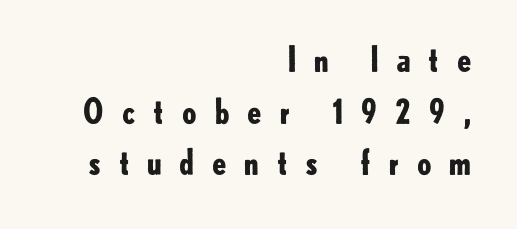
The image shows 34 px bold sans-serif type, upright; set right-aligned, normal line spacing (1.52x), unusually wide letter spacing (+0.47 em), not underlined; low stroke contrast and a small x-height.
